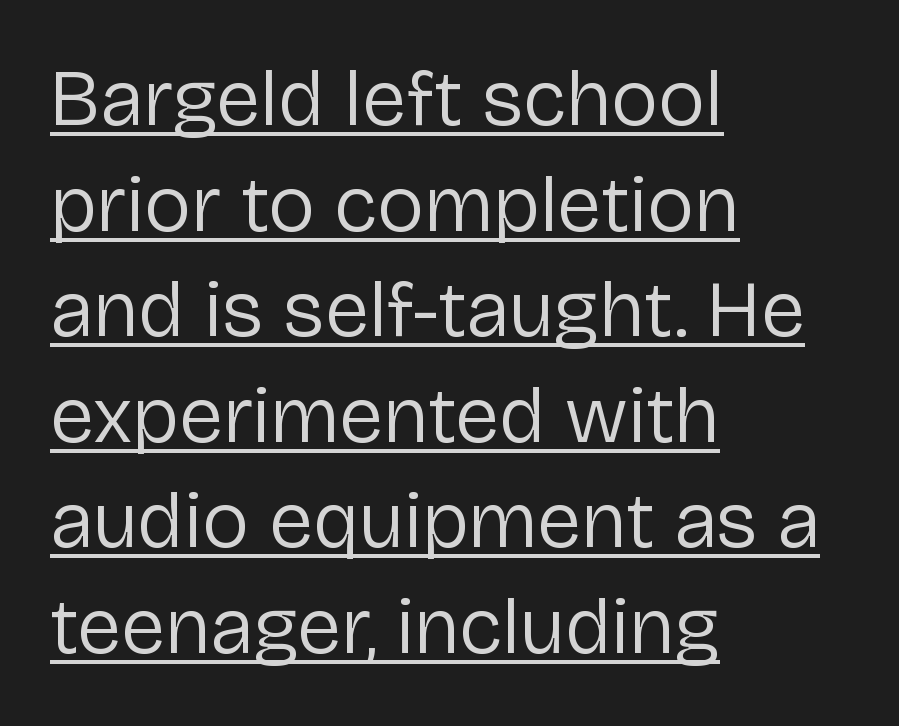
The image shows 80 px regular-weight sans-serif type, upright; set left-aligned, normal line spacing (1.32x), normal letter spacing, underlined; low stroke contrast and a medium x-height.
